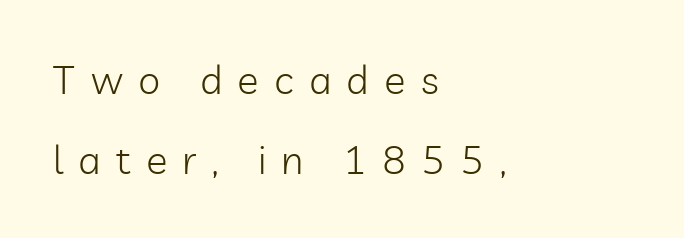
{"serif": "no", "italic": "no", "bold": "no", "weight": "light", "width": "normal", "stroke_contrast": "low", "x_height": "medium", "monospaced": "no", "underline": "no", "align": "left", "line_spacing": "loose", "line_spacing_ratio": 2.01, "letter_spacing": "wide", "letter_spacing_em": 0.38, "glyph_px": 40}
